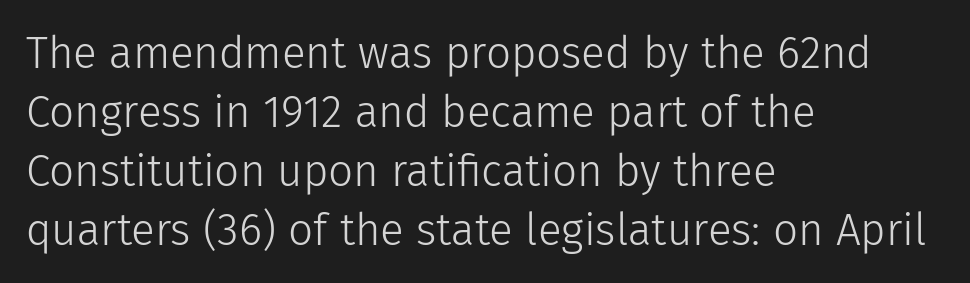
Q: Is the text bold? A: No.
Q: Is the text italic (slanted)? A: No, it is upright.
Q: Is the typeface a serif or a sans-serif typeface? A: Sans-serif.
Q: Is the text underlined? A: No.
Q: How is the paragraph aligned? A: Left-aligned.
Q: Is the spacing between letters normal or unusually wide? A: Normal.
Q: Is the spacing between lines tight, normal or loose? A: Normal.
Q: Width (condensed, normal, or wide)? A: Normal.
Q: Stroke contrast? A: Low.
Q: x-height? A: Medium.
Q: Monospaced? A: No.
